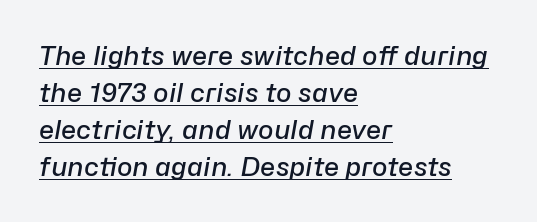
The image shows 26 px text type, italic (leaning right); set left-aligned, normal line spacing (1.42x), normal letter spacing, underlined.
